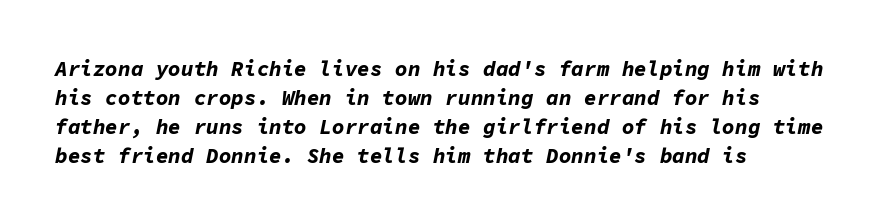
How are the letters spaced? Ordinarily, with no added tracking. Left-aligned paragraph, ragged on the right. Compared with ordinary roman type, these characters are visibly tilted. The glyphs have the mass of a bold cut.
